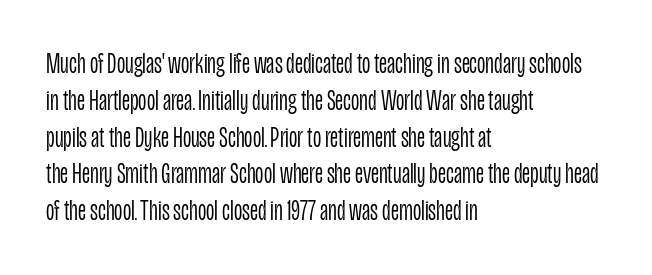
Q: Is the text bold? A: No.
Q: Is the text italic (slanted)? A: No, it is upright.
Q: Is the typeface a serif or a sans-serif typeface? A: Sans-serif.
Q: Is the text underlined? A: No.
Q: How is the paragraph aligned? A: Left-aligned.
Q: Is the spacing between letters normal or unusually wide? A: Normal.
Q: Is the spacing between lines tight, normal or loose? A: Normal.
Q: Width (condensed, normal, or wide)? A: Condensed.
Q: Stroke contrast? A: Low.
Q: x-height? A: Large.
Q: Monospaced? A: No.
